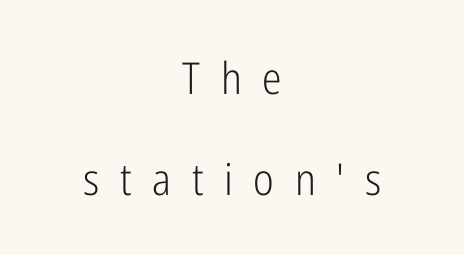
The image shows 44 px light, condensed sans-serif type, upright; set centered, loose line spacing (2.29x), unusually wide letter spacing (+0.47 em), not underlined; low stroke contrast and a medium x-height.
